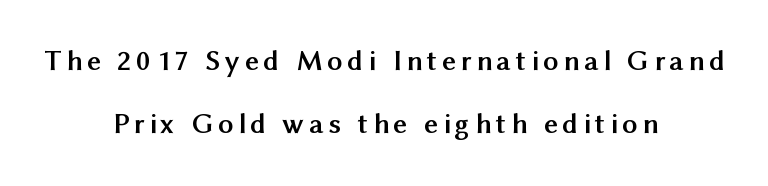
The image shows 30 px semibold sans-serif type, upright; set centered, loose line spacing (2.11x), not underlined; medium stroke contrast and a medium x-height.
